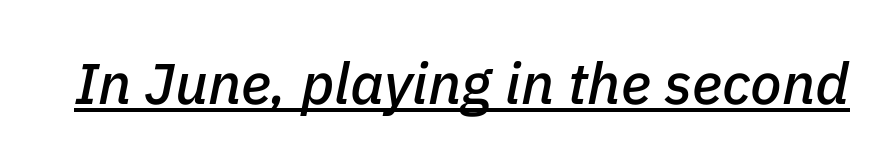
Character widths vary here, with narrow letters taking less room than wide ones. Does a line run under the words? Yes, clearly. Each word holds together tightly as a unit, with standard inter-letter gaps. Tall strokes in this sample are angled rather than plumb.
